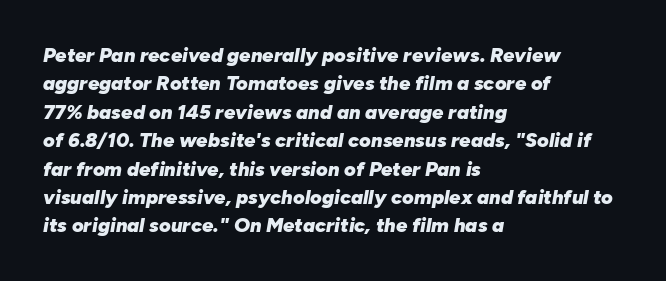
Q: Is the text bold? A: Yes.
Q: Is the text italic (slanted)? A: Yes, it leans right by about 10 degrees.
Q: Is the text underlined? A: No.
Q: How is the paragraph aligned? A: Left-aligned.
Q: Is the spacing between letters normal or unusually wide? A: Normal.
Q: Is the spacing between lines tight, normal or loose? A: Normal.
